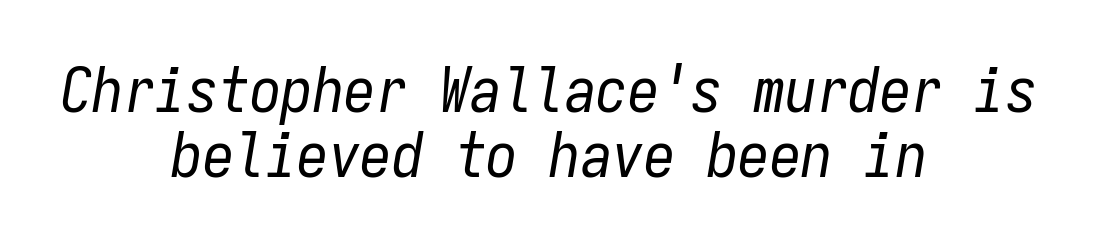
Heft: none added — not bold. Spacing verdict: monospaced, one width for all characters. The area under the type is left untouched. This sample uses plain, unmodified letter spacing.
